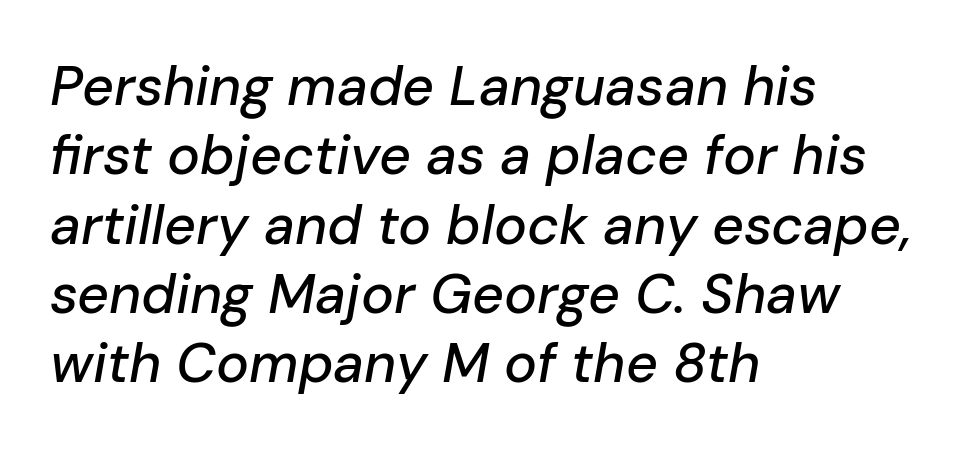
The image shows 55 px text type, italic (leaning right); set left-aligned, normal line spacing (1.26x), normal letter spacing, not underlined; low stroke contrast and a medium x-height.
